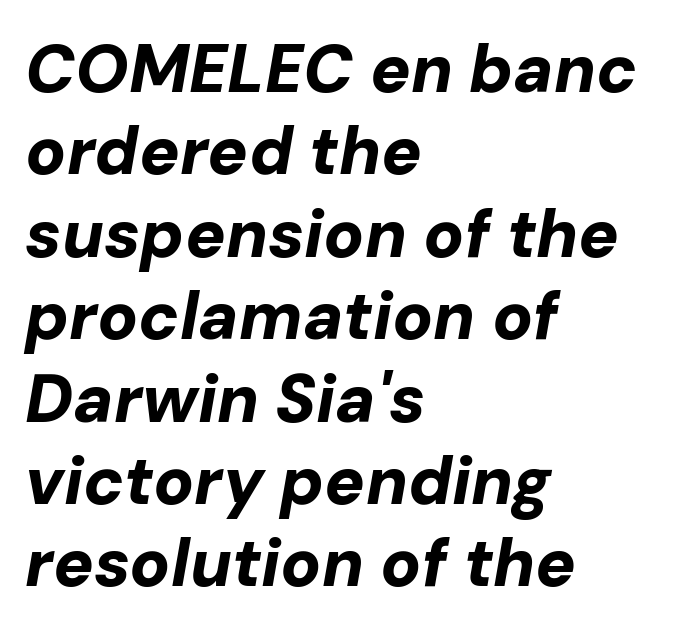
{"italic": "yes", "lean": "right", "slant_degrees": 10, "bold": "yes", "weight": "bold", "width": "normal", "stroke_contrast": "low", "x_height": "medium", "monospaced": "no", "underline": "no", "align": "left", "line_spacing_ratio": 1.23, "letter_spacing": "normal", "letter_spacing_em": 0.0, "glyph_px": 67}
